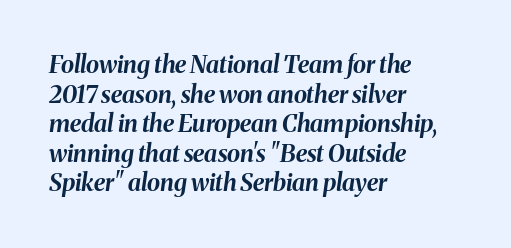
{"italic": "yes", "lean": "right", "slant_degrees": 8, "bold": "yes", "underline": "no", "align": "left", "line_spacing_ratio": 1.23, "letter_spacing": "normal", "letter_spacing_em": 0.0, "glyph_px": 24}
